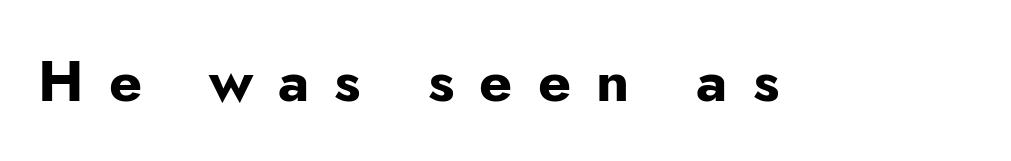
Q: Is the text bold? A: Yes.
Q: Is the text italic (slanted)? A: No, it is upright.
Q: Is the typeface a serif or a sans-serif typeface? A: Sans-serif.
Q: Is the text underlined? A: No.
Q: Is the spacing between letters normal or unusually wide? A: Unusually wide.
Q: Width (condensed, normal, or wide)? A: Normal.
Q: Stroke contrast? A: Low.
Q: x-height? A: Small.
Q: Monospaced? A: No.
